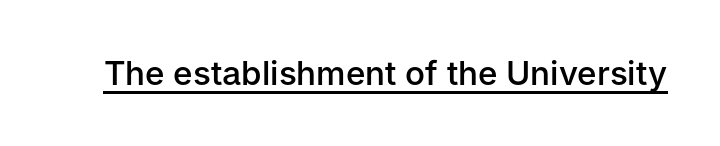
Caption: lettering with a line underneath. Style check: upright. Moderately thickened strokes mark this as semibold type. Do the characters align in a grid? No, the font is proportional. These lines are composed in type without serifs.
